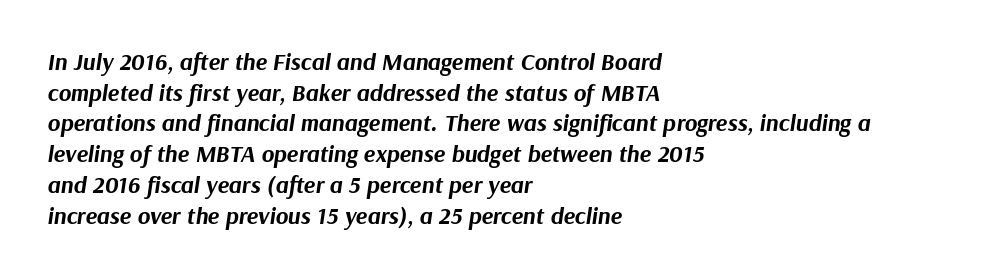
The foot of each line stays bare and open. A dark, heavy texture on the line: the type is bold. The tracking reads as untouched default to a designer's eye. Italic? Definitely — the glyphs are oblique.
